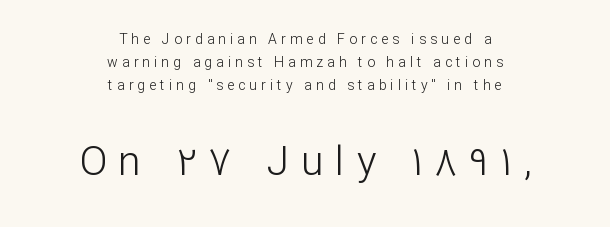
{"serif": "no", "italic": "no", "bold": "no", "weight": "light", "width": "normal", "stroke_contrast": "low", "x_height": "medium", "monospaced": "no", "underline": "no", "align": "center", "line_spacing": "normal", "line_spacing_ratio": 1.66, "letter_spacing": "wide", "letter_spacing_em": 0.29, "larger_block": "second", "size_ratio": 2.93, "glyph_px": 41}
